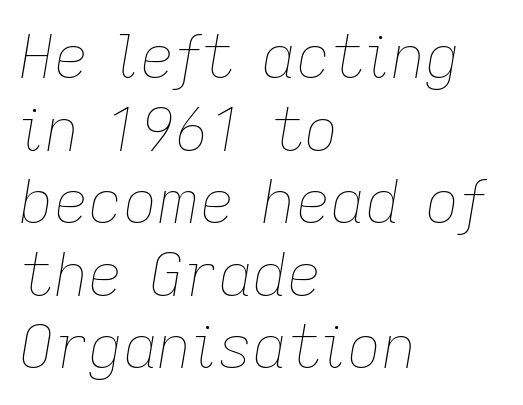
Q: Is the text bold? A: No.
Q: Is the text italic (slanted)? A: Yes, it leans right by about 9 degrees.
Q: Is the text underlined? A: No.
Q: How is the paragraph aligned? A: Left-aligned.
Q: Is the spacing between letters normal or unusually wide? A: Normal.
Q: Width (condensed, normal, or wide)? A: Normal.
Q: Stroke contrast? A: Low.
Q: x-height? A: Medium.
Q: Monospaced? A: No.
